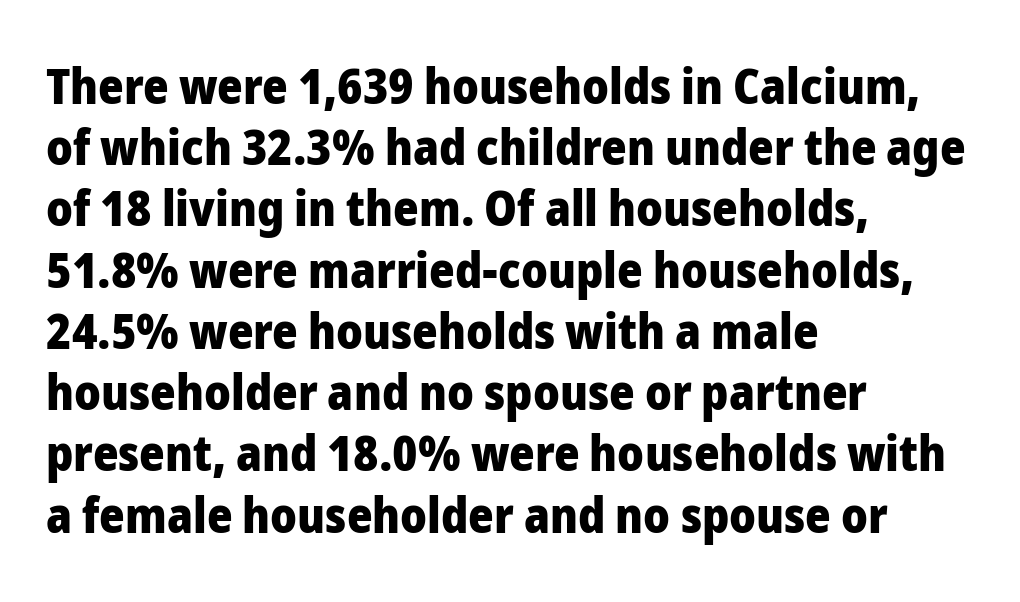
Standard letterfit; no display-style spreading of the glyphs. I'd call this a sans setting — the letters go barefoot. Proportional: the letters do not fall into vertical columns. I'd describe the lettering as bold — thick and assertive. Underline: absent. If you drew a line through each stem, it would be perfectly vertical.
